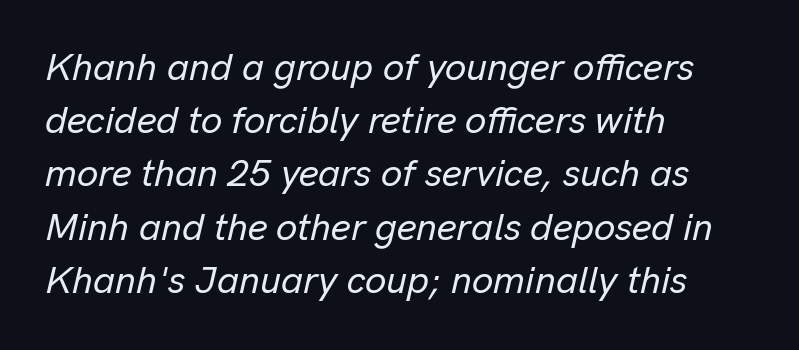
Q: Is the text italic (slanted)? A: Yes, it leans right by about 13 degrees.
Q: Is the text underlined? A: No.
Q: How is the paragraph aligned? A: Left-aligned.
Q: Is the spacing between letters normal or unusually wide? A: Normal.
Q: Is the spacing between lines tight, normal or loose? A: Normal.
Q: Width (condensed, normal, or wide)? A: Normal.
Q: Stroke contrast? A: Low.
Q: x-height? A: Medium.
Q: Monospaced? A: No.
